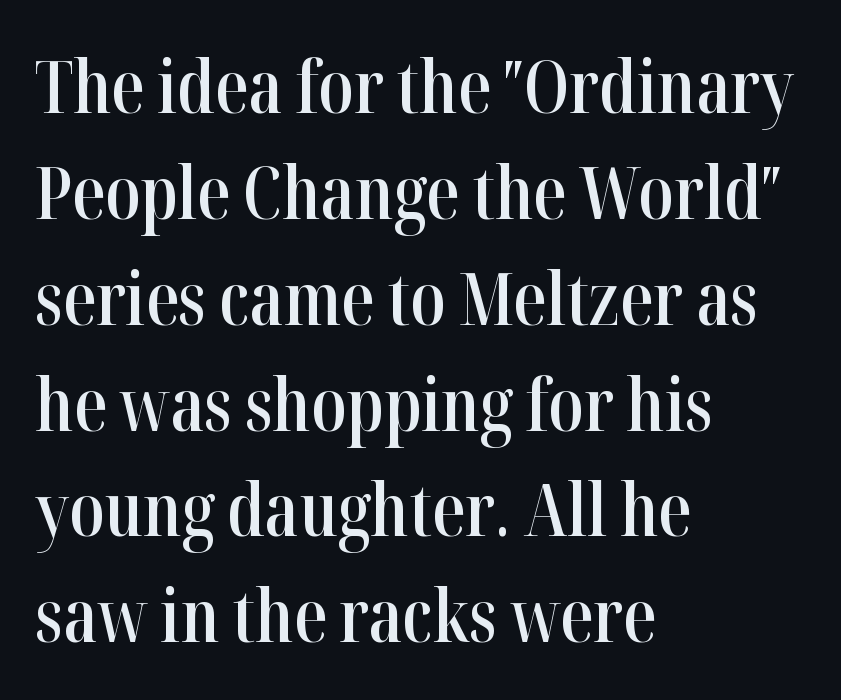
Q: Is the text bold? A: Semi-bold.
Q: Is the text italic (slanted)? A: No, it is upright.
Q: Is the typeface a serif or a sans-serif typeface? A: Serif.
Q: Is the text underlined? A: No.
Q: How is the paragraph aligned? A: Left-aligned.
Q: Is the spacing between letters normal or unusually wide? A: Normal.
Q: Is the spacing between lines tight, normal or loose? A: Normal.
Q: Width (condensed, normal, or wide)? A: Condensed.
Q: Stroke contrast? A: High.
Q: x-height? A: Medium.
Q: Monospaced? A: No.
